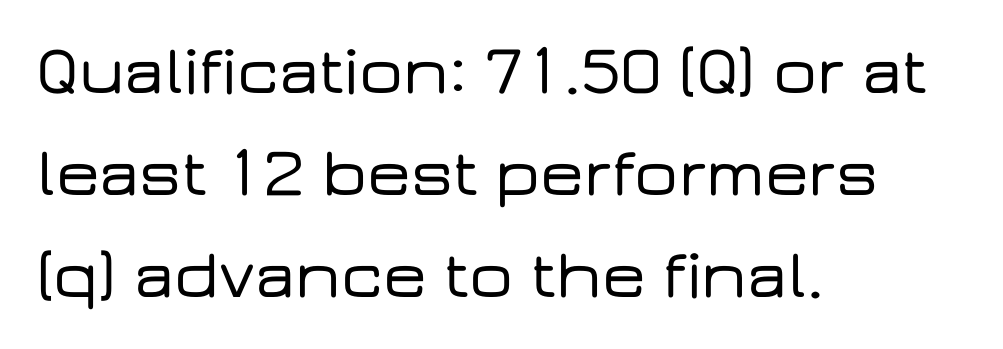
Is this a fixed-width face? No — the glyphs have proportional, varying widths. These lines were composed using upright roman letters. A student would call this left alignment; a typographer would say flush left, rag right. This block has exactly the height ordinary leading produces. Standard letterfit; no display-style spreading of the glyphs.
